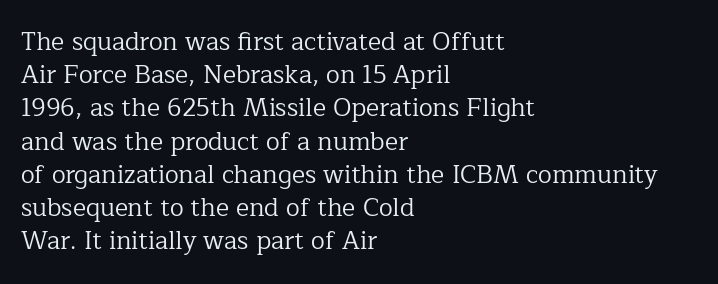
Q: Is the text bold? A: No.
Q: Is the text italic (slanted)? A: No, it is upright.
Q: Is the text underlined? A: No.
Q: How is the paragraph aligned? A: Left-aligned.
Q: Is the spacing between letters normal or unusually wide? A: Normal.
Q: Is the spacing between lines tight, normal or loose? A: Normal.
